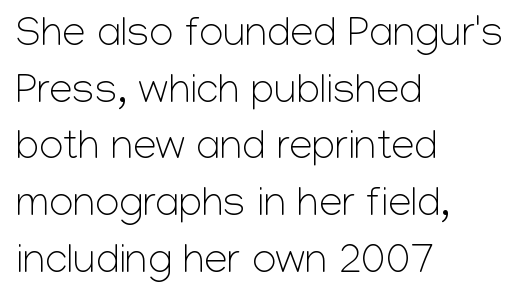
The image shows 42 px light sans-serif type, upright; set left-aligned, normal line spacing (1.35x), normal letter spacing, not underlined; low stroke contrast and a medium x-height.
